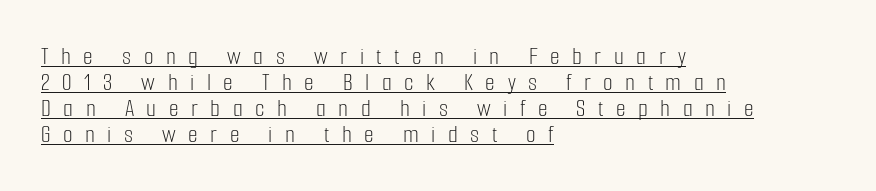
{"italic": "no", "bold": "no", "underline": "yes", "align": "left", "line_spacing": "tight", "line_spacing_ratio": 1.04, "letter_spacing": "wide", "letter_spacing_em": 0.5, "glyph_px": 25}
